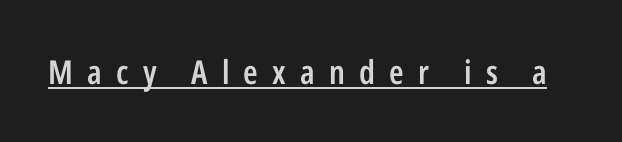
Q: Is the text bold? A: Semi-bold.
Q: Is the text italic (slanted)? A: No, it is upright.
Q: Is the typeface a serif or a sans-serif typeface? A: Sans-serif.
Q: Is the text underlined? A: Yes.
Q: Is the spacing between letters normal or unusually wide? A: Unusually wide.
Q: Width (condensed, normal, or wide)? A: Condensed.
Q: Stroke contrast? A: Low.
Q: x-height? A: Medium.
Q: Monospaced? A: No.
